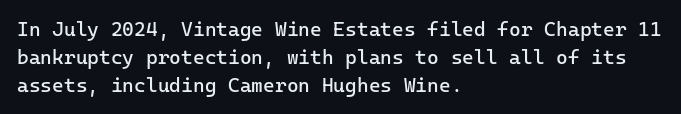
{"italic": "no", "bold": "no", "underline": "no", "align": "left", "line_spacing": "normal", "line_spacing_ratio": 1.39, "letter_spacing": "normal", "letter_spacing_em": 0.0, "glyph_px": 20}
